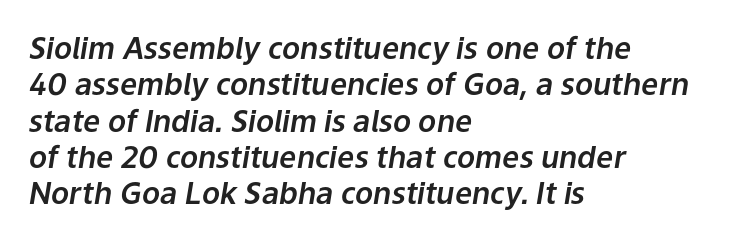
{"italic": "yes", "lean": "right", "slant_degrees": 9, "width": "normal", "stroke_contrast": "low", "x_height": "medium", "monospaced": "no", "underline": "no", "align": "left", "line_spacing_ratio": 1.21, "letter_spacing": "normal", "letter_spacing_em": 0.0, "glyph_px": 30}
